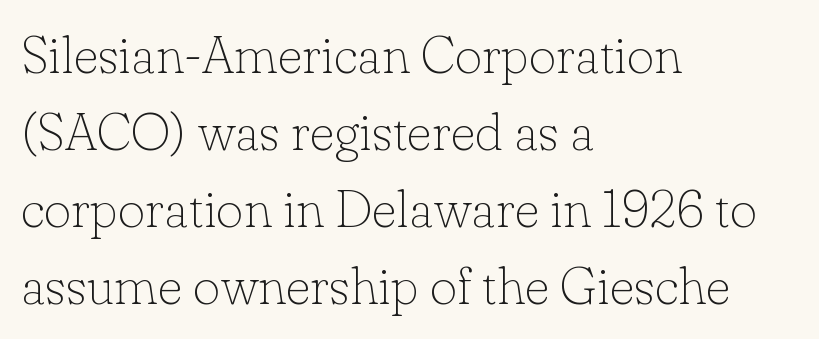
{"serif": "yes", "italic": "no", "bold": "no", "weight": "thin", "width": "normal", "stroke_contrast": "low", "x_height": "small", "monospaced": "no", "underline": "no", "align": "left", "line_spacing": "normal", "line_spacing_ratio": 1.45, "letter_spacing": "normal", "letter_spacing_em": 0.0, "glyph_px": 53}
